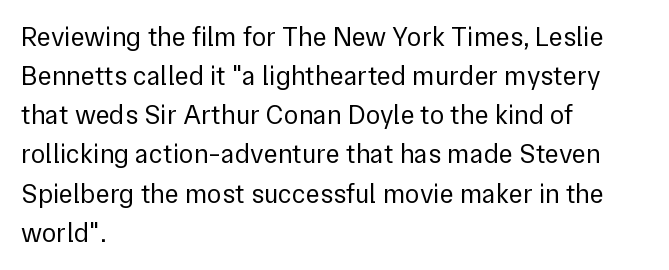
Q: Is the text bold? A: No.
Q: Is the text italic (slanted)? A: No, it is upright.
Q: Is the text underlined? A: No.
Q: How is the paragraph aligned? A: Left-aligned.
Q: Is the spacing between letters normal or unusually wide? A: Normal.
Q: Is the spacing between lines tight, normal or loose? A: Normal.
